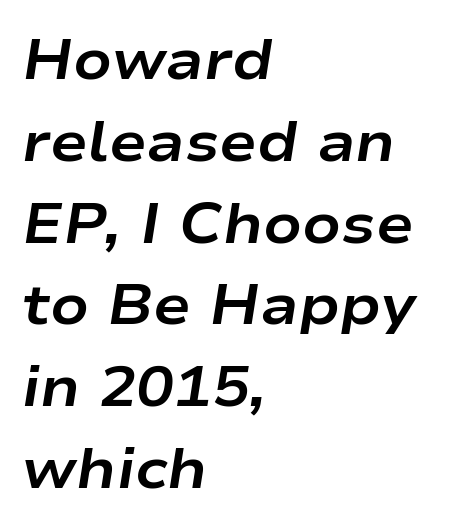
Quick note: interline space is typical. Do the characters align in a grid? No, the font is proportional. The rag falls on the right side of this text block. Is the type slanted? Yes — the strokes lean at a clear angle. Weight check: bold — yes, fully. Tracking here is standard; glyphs follow each other at the usual distance.
